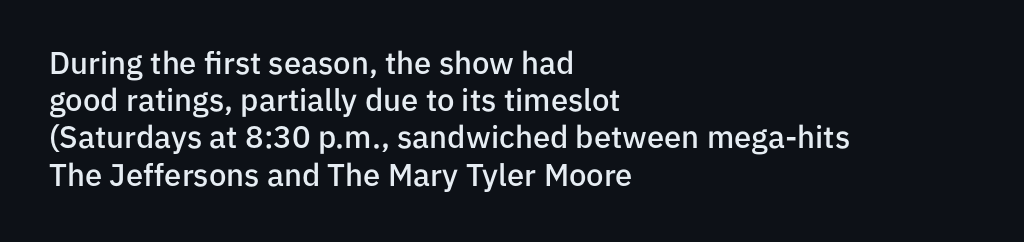
Q: Is the text bold? A: Semi-bold.
Q: Is the text italic (slanted)? A: No, it is upright.
Q: Is the typeface a serif or a sans-serif typeface? A: Sans-serif.
Q: Is the text underlined? A: No.
Q: How is the paragraph aligned? A: Left-aligned.
Q: Is the spacing between letters normal or unusually wide? A: Normal.
Q: Width (condensed, normal, or wide)? A: Normal.
Q: Stroke contrast? A: Low.
Q: x-height? A: Medium.
Q: Monospaced? A: No.
